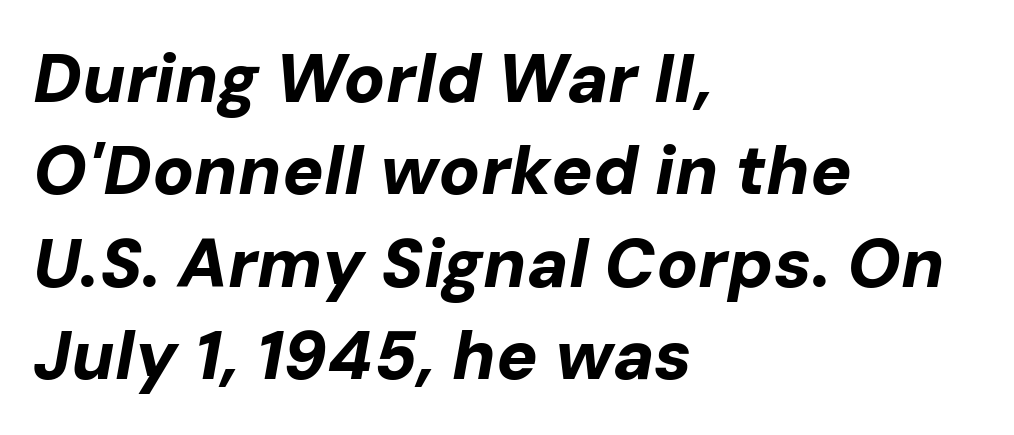
Q: Is the text bold? A: Yes.
Q: Is the text italic (slanted)? A: Yes, it leans right by about 10 degrees.
Q: Is the text underlined? A: No.
Q: How is the paragraph aligned? A: Left-aligned.
Q: Is the spacing between letters normal or unusually wide? A: Normal.
Q: Is the spacing between lines tight, normal or loose? A: Normal.
Q: Width (condensed, normal, or wide)? A: Normal.
Q: Stroke contrast? A: Low.
Q: x-height? A: Medium.
Q: Monospaced? A: No.
